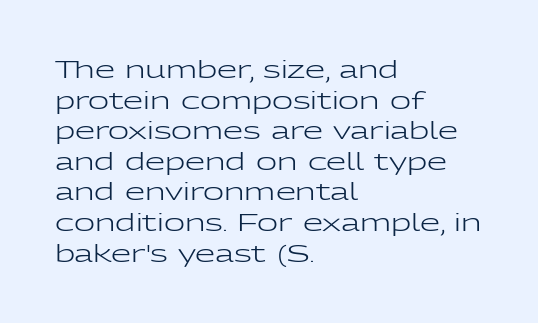
Vertical spacing — default. The text block is weighted toward the left margin, trailing off unevenly rightward. The baseline area is clear. These lines keep a tight, regular rhythm from letter to letter. No extra ink here — the face is not bold.
